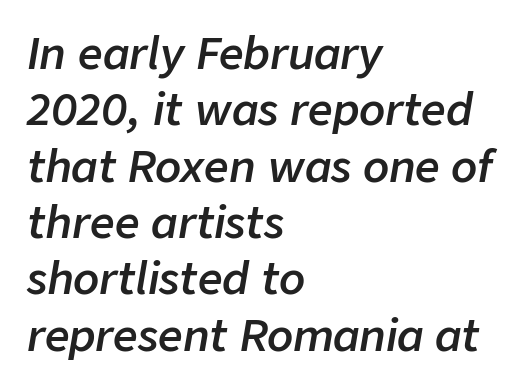
Q: Is the text bold? A: Semi-bold.
Q: Is the text italic (slanted)? A: Yes, it leans right by about 9 degrees.
Q: Is the text underlined? A: No.
Q: How is the paragraph aligned? A: Left-aligned.
Q: Is the spacing between letters normal or unusually wide? A: Normal.
Q: Is the spacing between lines tight, normal or loose? A: Normal.
Q: Width (condensed, normal, or wide)? A: Normal.
Q: Stroke contrast? A: Low.
Q: x-height? A: Medium.
Q: Monospaced? A: No.
